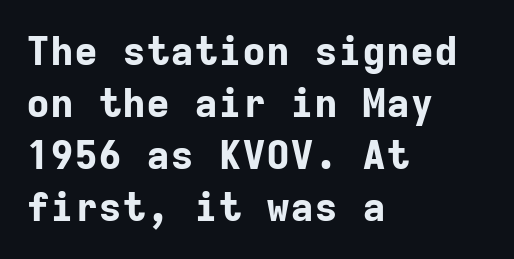
The image shows 40 px bold sans-serif type, upright, monospaced; set left-aligned, normal line spacing (1.3x), normal letter spacing, not underlined; low stroke contrast and a medium x-height.
